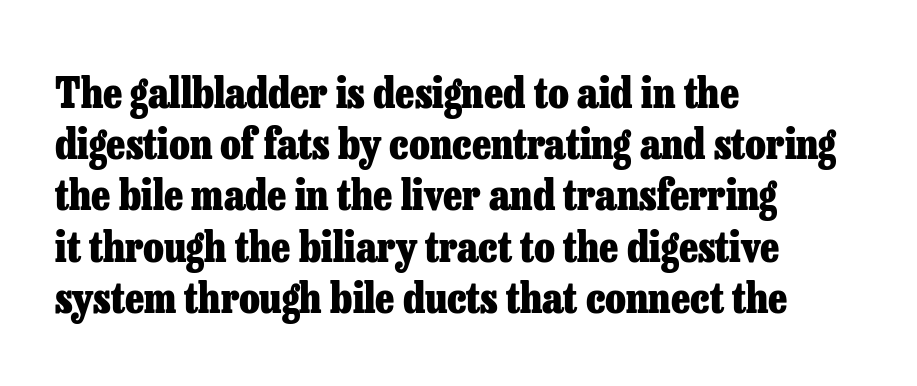
Q: Is the text bold? A: Yes.
Q: Is the text italic (slanted)? A: No, it is upright.
Q: Is the typeface a serif or a sans-serif typeface? A: Serif.
Q: Is the text underlined? A: No.
Q: How is the paragraph aligned? A: Left-aligned.
Q: Is the spacing between letters normal or unusually wide? A: Normal.
Q: Width (condensed, normal, or wide)? A: Normal.
Q: Stroke contrast? A: Low.
Q: x-height? A: Medium.
Q: Monospaced? A: No.
